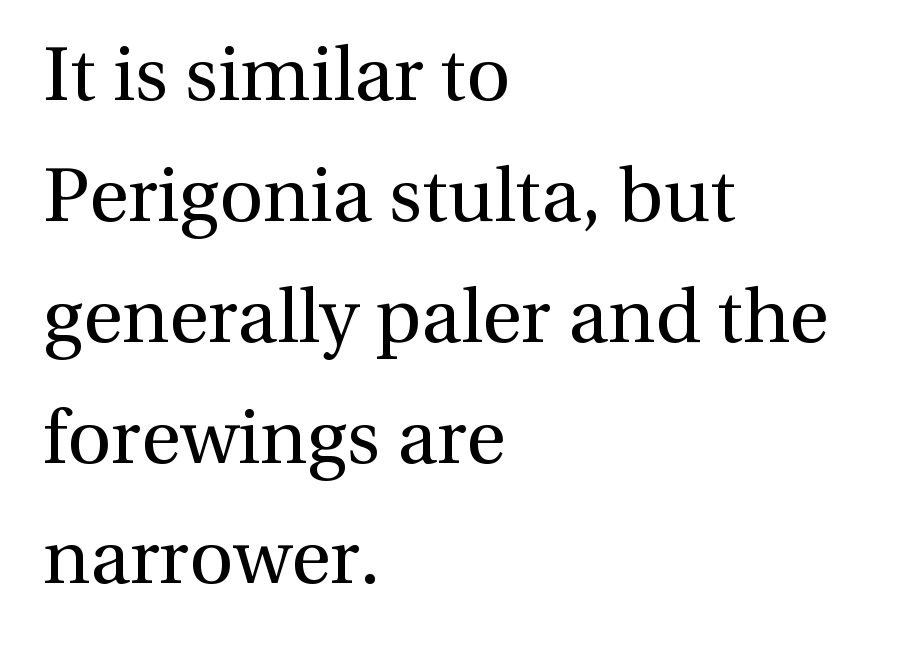
The strokes are not fattened; the text isn't bold. Every character sits straight up, as roman type does. Check where the strokes stop: tiny serifs finish them off. This block has exactly the height ordinary leading produces.
